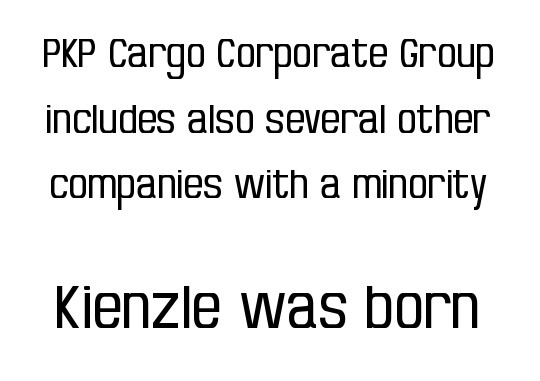
The image shows 59 px regular-weight, condensed sans-serif type, upright; set normal line spacing (1.68x), normal letter spacing, not underlined; the second (bottom) block is 1.51x larger; low stroke contrast and a large x-height.
